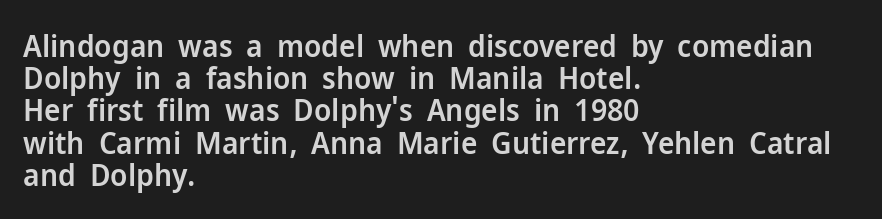
Ascenders rise straight up at ninety degrees. Reading down the block, your eye returns to a fixed left position each line. Think of a printed novel: that variable character pitch is what you see here. The strokes are fattened partway — semibold, not bold.
